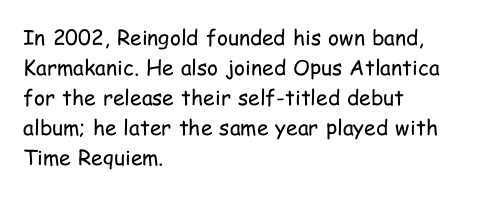
Compared with typical body copy, the letter spacing here is the same. The text block is weighted toward the left margin, trailing off unevenly rightward. The foot of each line stays bare and open. Evenly set lines give the paragraph a standard silhouette. Stroke thickness stays within the range of a standard reading face or lighter.
